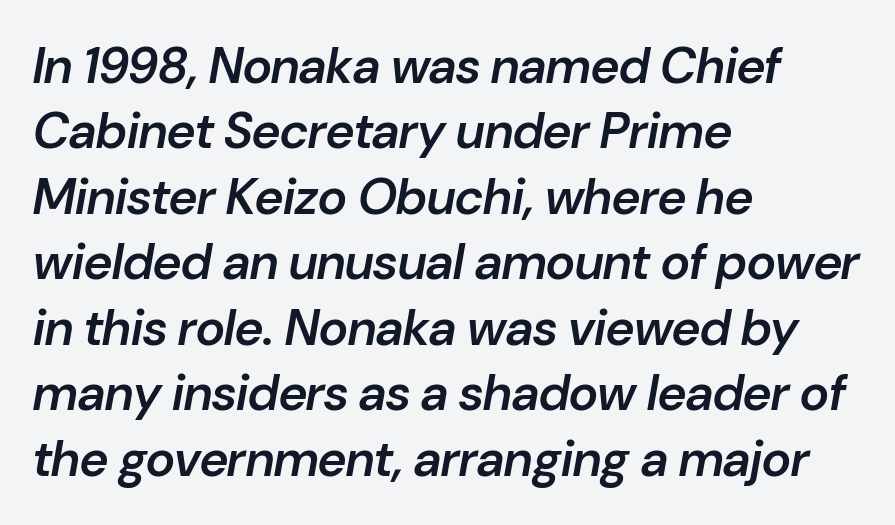
Line starts are locked; line ends wander. The horizontal fit of the characters is conventional and even. This is the in-between weight designers call semibold or demi. Here the designer chose a conventional face with non-uniform glyph widths. The rendering uses a moderate line-height, typical for paragraphs. Tall strokes in this sample are angled rather than plumb.
